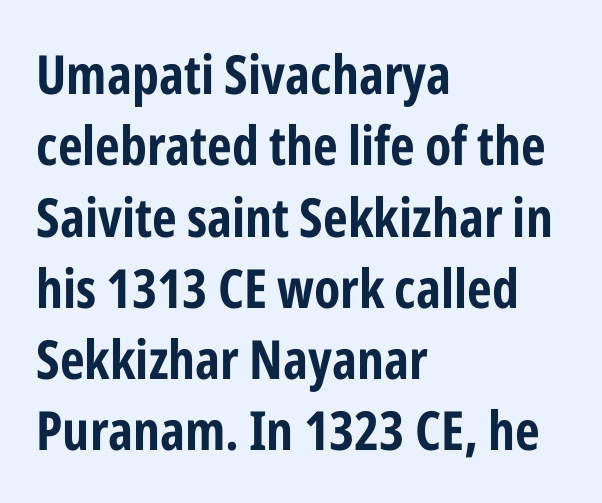
The image shows 54 px condensed sans-serif type, upright; set left-aligned, normal line spacing (1.32x), normal letter spacing, not underlined; low stroke contrast and a medium x-height.
